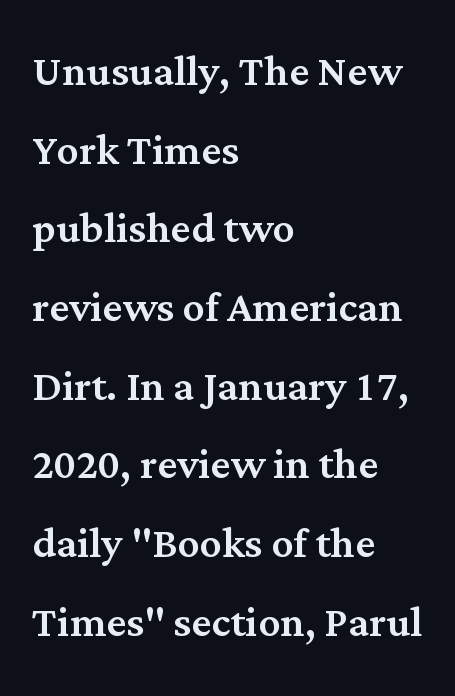
Designer's note — italics off, roman on. Quick note: interline space is typical. Words float on clear page, feet unadorned. Casual observation: everything's shoved over to the left.
